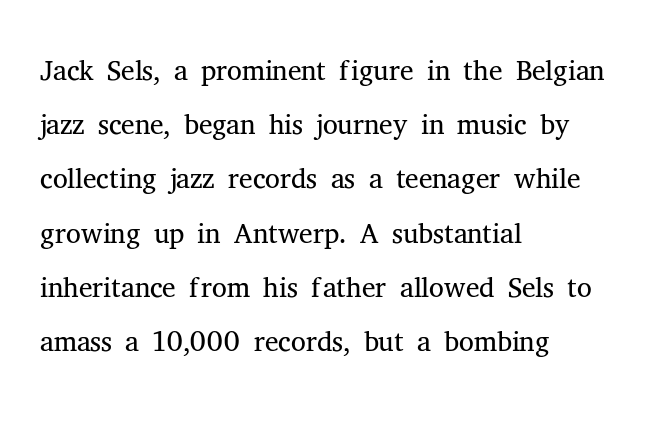
Q: Is the text bold? A: No.
Q: Is the text italic (slanted)? A: No, it is upright.
Q: Is the typeface a serif or a sans-serif typeface? A: Serif.
Q: Is the text underlined? A: No.
Q: How is the paragraph aligned? A: Left-aligned.
Q: Is the spacing between letters normal or unusually wide? A: Normal.
Q: Is the spacing between lines tight, normal or loose? A: Normal.
Q: Width (condensed, normal, or wide)? A: Normal.
Q: Stroke contrast? A: Medium.
Q: x-height? A: Medium.
Q: Monospaced? A: No.
